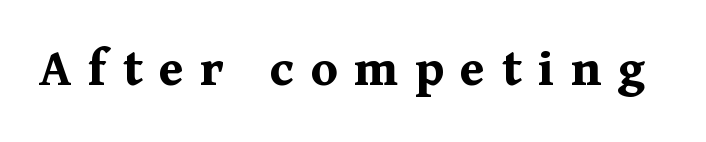
Q: Is the text bold? A: Yes.
Q: Is the text italic (slanted)? A: No, it is upright.
Q: Is the typeface a serif or a sans-serif typeface? A: Serif.
Q: Is the text underlined? A: No.
Q: Is the spacing between letters normal or unusually wide? A: Unusually wide.
Q: Width (condensed, normal, or wide)? A: Normal.
Q: Stroke contrast? A: Medium.
Q: x-height? A: Medium.
Q: Monospaced? A: No.
